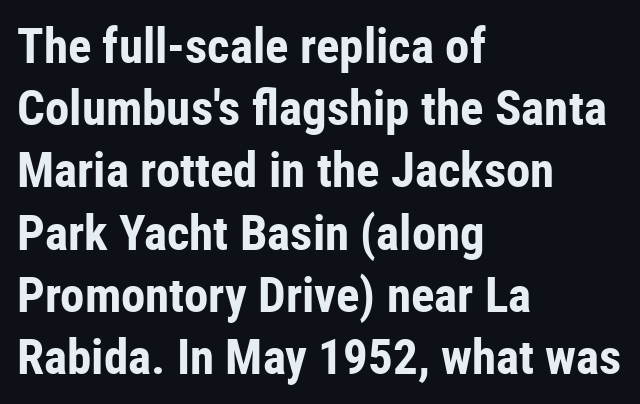
{"serif": "no", "italic": "no", "bold": "yes", "weight": "bold", "width": "condensed", "stroke_contrast": "low", "x_height": "medium", "monospaced": "no", "underline": "no", "align": "left", "line_spacing": "normal", "line_spacing_ratio": 1.27, "letter_spacing": "normal", "letter_spacing_em": 0.0, "glyph_px": 49}
